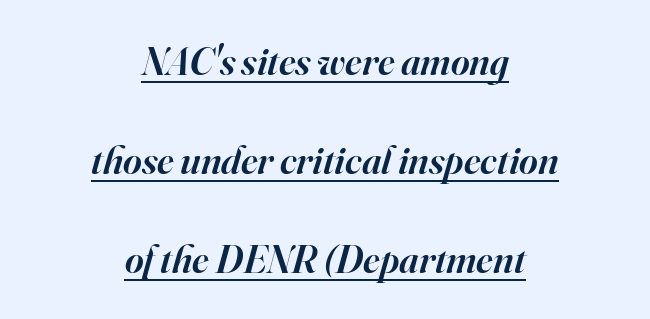
Q: Is the text bold? A: Semi-bold.
Q: Is the text italic (slanted)? A: Yes, it leans right by about 16 degrees.
Q: Is the typeface a serif or a sans-serif typeface? A: Serif.
Q: Is the text underlined? A: Yes.
Q: How is the paragraph aligned? A: Centered.
Q: Is the spacing between letters normal or unusually wide? A: Normal.
Q: Is the spacing between lines tight, normal or loose? A: Loose.
Q: Width (condensed, normal, or wide)? A: Normal.
Q: Stroke contrast? A: High.
Q: x-height? A: Small.
Q: Monospaced? A: No.
